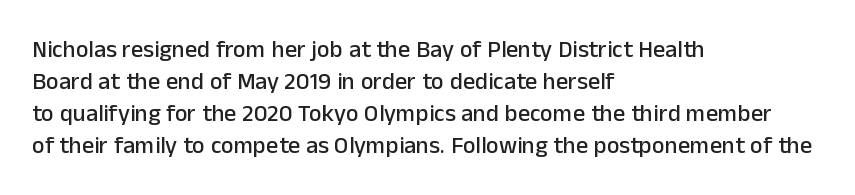
Q: Is the text italic (slanted)? A: No, it is upright.
Q: Is the text underlined? A: No.
Q: How is the paragraph aligned? A: Left-aligned.
Q: Is the spacing between letters normal or unusually wide? A: Normal.
Q: Is the spacing between lines tight, normal or loose? A: Normal.
